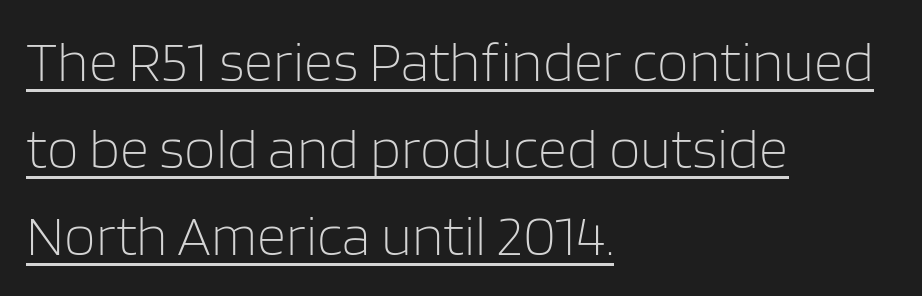
Caption: multi-line text, flush left, ragged right. Looks like regular typesetting: each glyph gets only the width it needs. A roman cut, with each character standing at attention. Each new line begins a customary step beneath the previous one.
